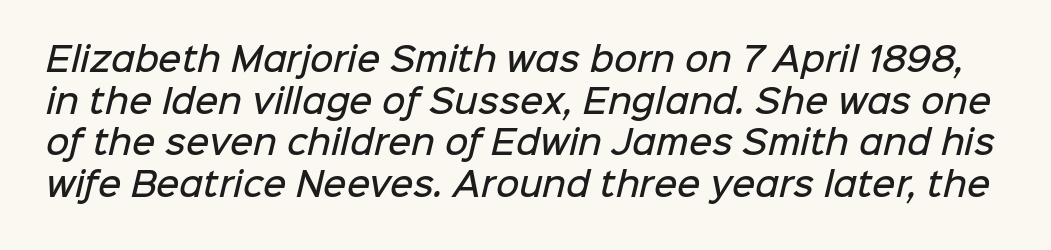
Each letter's strokes conclude bluntly, with no projecting serifs. Character widths vary here, with narrow letters taking less room than wide ones. A typesetter would call this zero additional tracking. A bit beefed up — I'd call it semibold rather than bold. The specimen omits any rule beneath the text block's lines. Reading down the column, the eye jumps a familiar distance to each next line.
